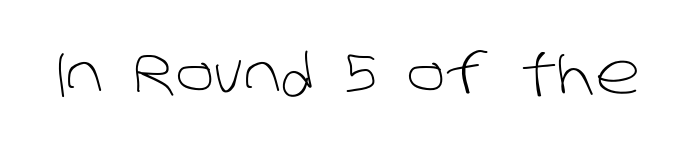
The image shows 56 px light sans-serif type; set normal letter spacing, not underlined; low stroke contrast and a large x-height.
